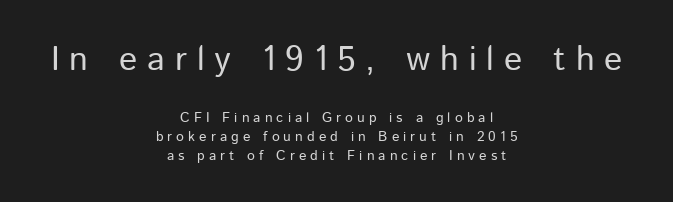
{"serif": "no", "italic": "no", "bold": "no", "weight": "regular", "width": "normal", "stroke_contrast": "low", "x_height": "medium", "monospaced": "no", "underline": "no", "align": "center", "line_spacing": "normal", "line_spacing_ratio": 1.33, "letter_spacing": "wide", "letter_spacing_em": 0.29, "larger_block": "first", "size_ratio": 2.43, "glyph_px": 34}
